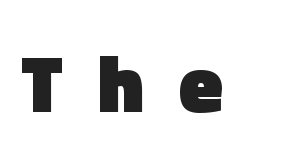
{"serif": "no", "italic": "no", "bold": "yes", "weight": "heavy", "width": "normal", "x_height": "medium", "monospaced": "no", "underline": "no", "letter_spacing": "wide", "letter_spacing_em": 0.44, "glyph_px": 80}
